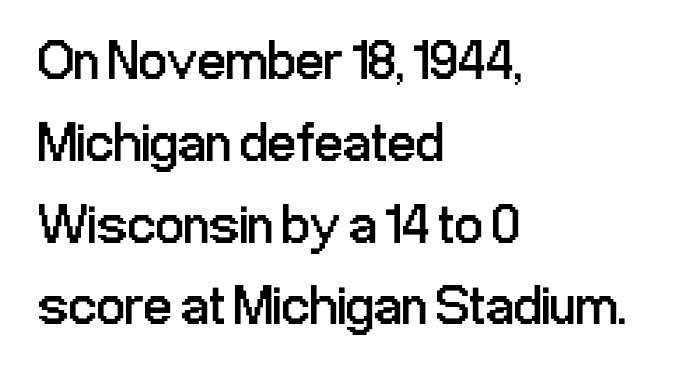
Q: Is the text bold? A: No.
Q: Is the text italic (slanted)? A: No, it is upright.
Q: Is the typeface a serif or a sans-serif typeface? A: Sans-serif.
Q: Is the text underlined? A: No.
Q: How is the paragraph aligned? A: Left-aligned.
Q: Is the spacing between letters normal or unusually wide? A: Normal.
Q: Is the spacing between lines tight, normal or loose? A: Normal.
Q: Width (condensed, normal, or wide)? A: Condensed.
Q: Stroke contrast? A: Low.
Q: x-height? A: Medium.
Q: Monospaced? A: No.
